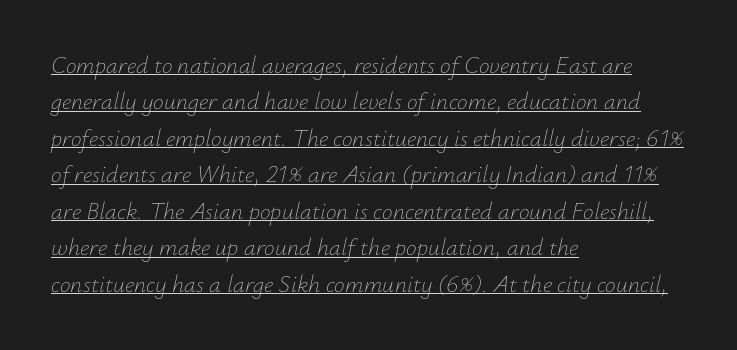
The image shows 24 px text type, italic (leaning right); set left-aligned, normal line spacing (1.52x), normal letter spacing, underlined.
